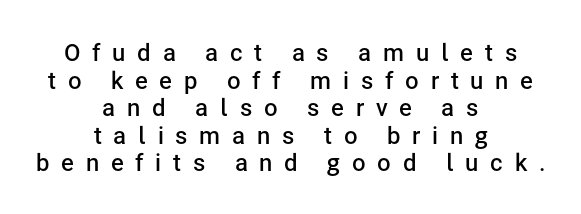
{"italic": "no", "bold": "semi", "underline": "no", "align": "center", "line_spacing": "tight", "line_spacing_ratio": 1.15, "letter_spacing": "wide", "letter_spacing_em": 0.49, "glyph_px": 24}
